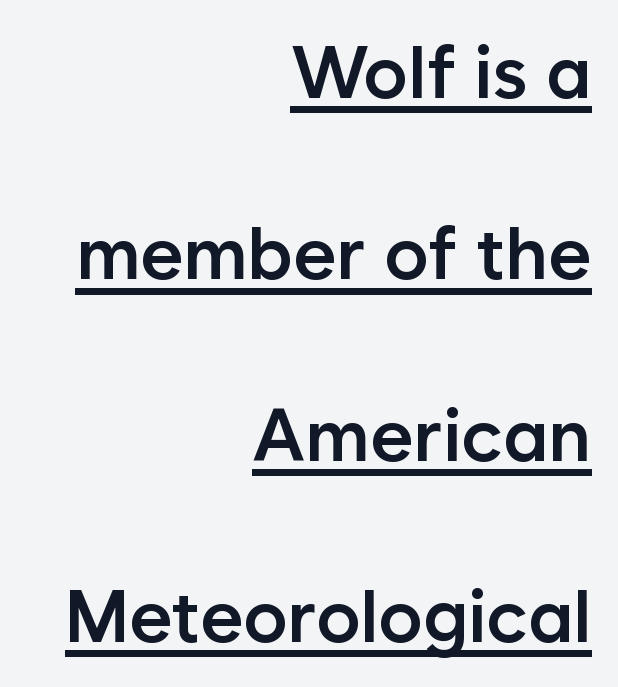
Q: Is the text bold? A: Semi-bold.
Q: Is the text italic (slanted)? A: No, it is upright.
Q: Is the typeface a serif or a sans-serif typeface? A: Sans-serif.
Q: Is the text underlined? A: Yes.
Q: How is the paragraph aligned? A: Right-aligned.
Q: Is the spacing between letters normal or unusually wide? A: Normal.
Q: Is the spacing between lines tight, normal or loose? A: Loose.
Q: Width (condensed, normal, or wide)? A: Normal.
Q: Stroke contrast? A: Low.
Q: x-height? A: Medium.
Q: Monospaced? A: No.
